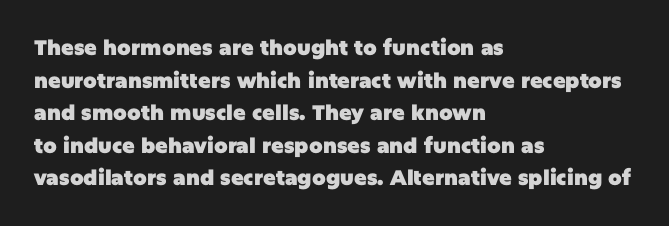
The image shows 21 px bold type, upright; set left-aligned, normal line spacing (1.55x), normal letter spacing, not underlined.
